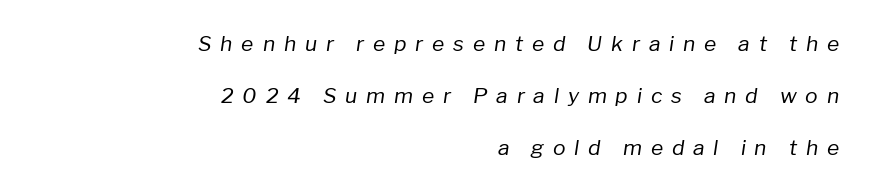
Q: Is the text bold? A: No.
Q: Is the text italic (slanted)? A: Yes, it leans right by about 8 degrees.
Q: Is the text underlined? A: No.
Q: How is the paragraph aligned? A: Right-aligned.
Q: Is the spacing between letters normal or unusually wide? A: Unusually wide.
Q: Is the spacing between lines tight, normal or loose? A: Loose.
